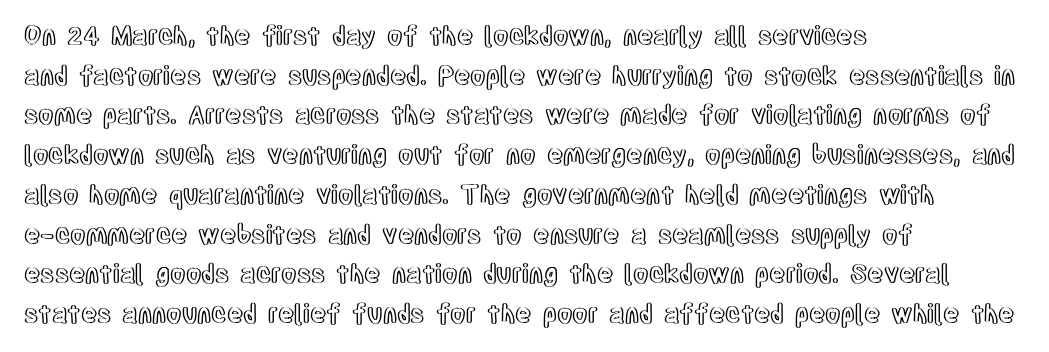
The image shows 25 px text type, upright; set left-aligned, normal line spacing (1.59x), normal letter spacing, not underlined.
